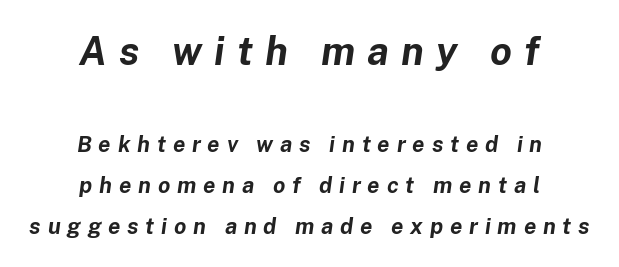
The image shows 39 px bold type, italic (leaning right); set centered, line spacing 1.87x, unusually wide letter spacing (+0.31 em), not underlined; the first (top) block is 1.77x larger; low stroke contrast and a medium x-height.
